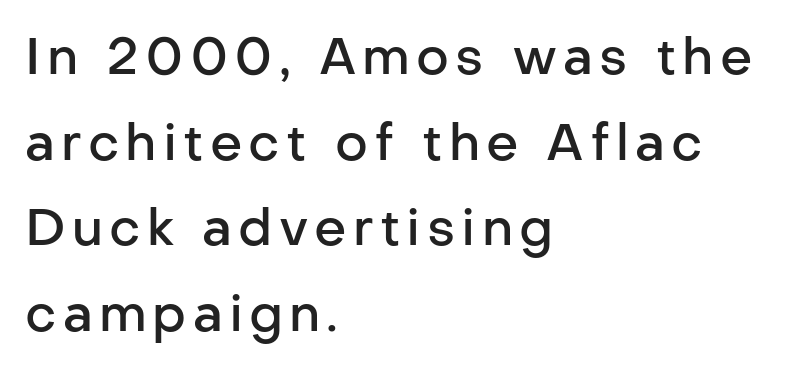
The area under the type is left untouched. The line-height multiplier appears to be the usual default. Each letter keeps its own natural width here, so spacing adapts to shape. The designer went with a sans here, leaving each stem footless.
